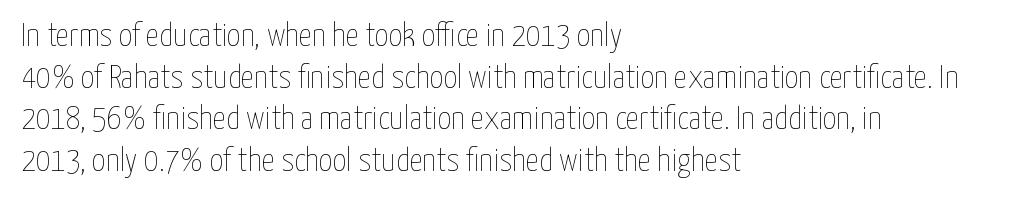
{"italic": "no", "bold": "no", "weight": "thin", "width": "condensed", "stroke_contrast": "low", "x_height": "medium", "monospaced": "no", "underline": "no", "align": "left", "line_spacing": "normal", "line_spacing_ratio": 1.26, "letter_spacing": "normal", "letter_spacing_em": 0.0, "glyph_px": 33}
